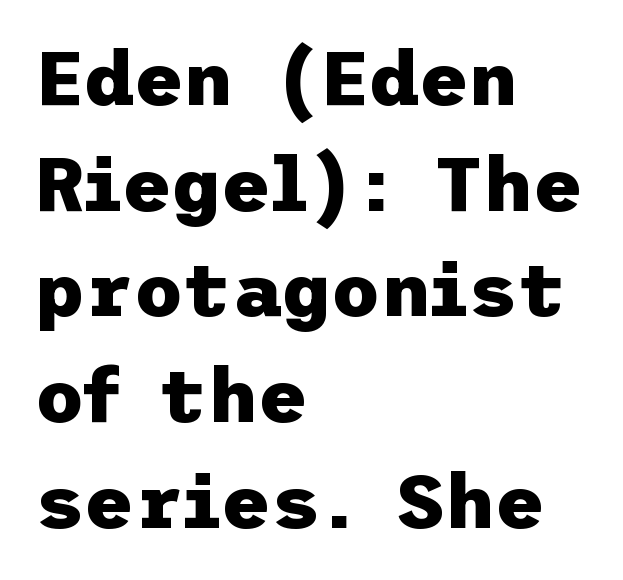
{"serif": "no", "italic": "no", "bold": "yes", "weight": "heavy", "width": "normal", "stroke_contrast": "low", "x_height": "medium", "underline": "no", "align": "left", "line_spacing": "normal", "line_spacing_ratio": 1.39, "letter_spacing": "normal", "letter_spacing_em": 0.0, "glyph_px": 76}
